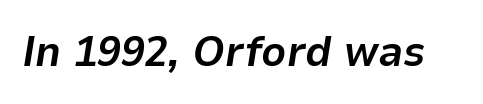
{"italic": "yes", "lean": "right", "slant_degrees": 9, "bold": "yes", "weight": "bold", "width": "normal", "stroke_contrast": "low", "x_height": "medium", "monospaced": "no", "underline": "no", "letter_spacing": "normal", "letter_spacing_em": 0.0, "glyph_px": 43}
